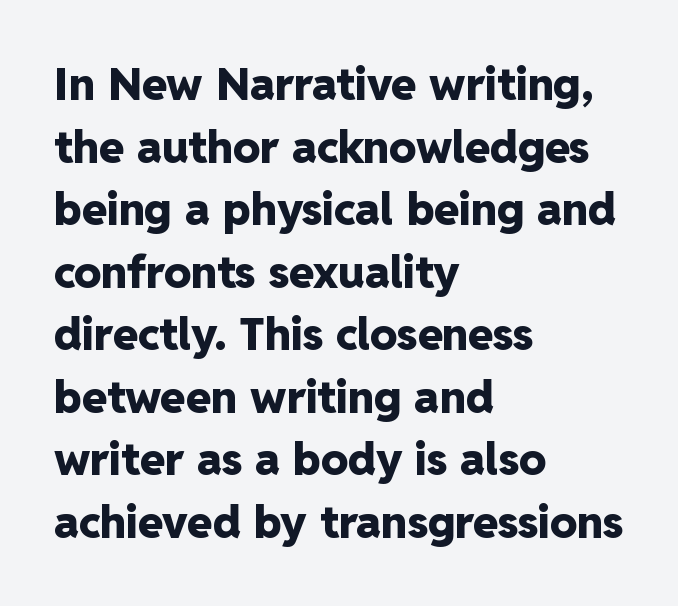
{"serif": "no", "italic": "no", "bold": "yes", "weight": "heavy", "width": "normal", "stroke_contrast": "low", "x_height": "medium", "monospaced": "no", "underline": "no", "align": "left", "line_spacing": "normal", "line_spacing_ratio": 1.39, "letter_spacing": "normal", "letter_spacing_em": 0.0, "glyph_px": 45}
